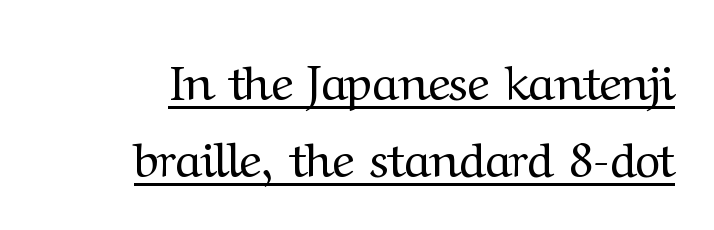
{"serif": "yes", "italic": "no", "bold": "no", "weight": "regular", "width": "normal", "stroke_contrast": "medium", "x_height": "medium", "monospaced": "no", "underline": "yes", "line_spacing": "normal", "line_spacing_ratio": 1.58, "letter_spacing": "normal", "letter_spacing_em": 0.0, "glyph_px": 49}
